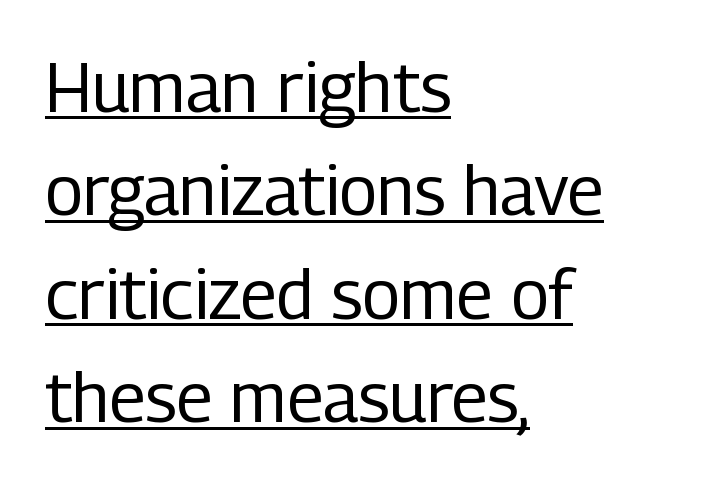
The text was rendered using a sans face with plain stroke endings. If you measured baseline to baseline, you'd find a middling distance. This sample has the flowing, uneven cadence of proportional lettering. The characters are drawn with everyday or finer stroke widths. The face used here is rendered with its standard letterfit. Each line of the rendering has a horizontal stroke beneath the glyphs.
